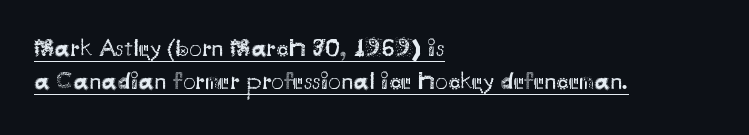
Is the letter spacing exaggerated? No — it looks like the ordinary default. Designer's note — italics off, roman on. Students, observe: this is what conventionally led text looks like. Layout note: lines flush left. Glance below the letters and you will spot a drawn line. Stems and bowls with no extra thickness — not bold.
